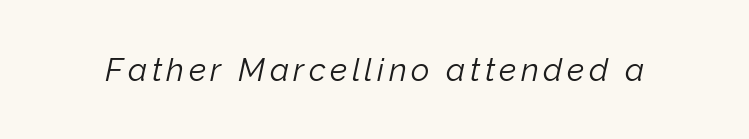
{"italic": "yes", "lean": "right", "slant_degrees": 12, "bold": "no", "weight": "light", "width": "normal", "stroke_contrast": "low", "x_height": "medium", "monospaced": "no", "underline": "no", "glyph_px": 32}
